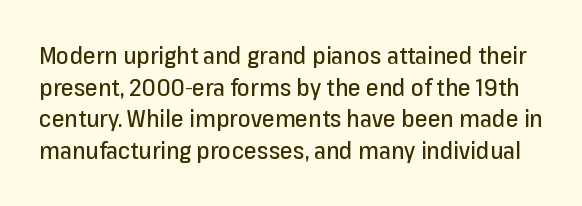
This sample uses an upright cut, with every glyph sitting square on the baseline. Words float on clear page, feet unadorned. Short note: letters normally spaced. Each new line begins a customary step beneath the previous one.
